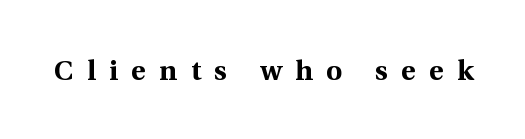
Q: Is the text bold? A: Yes.
Q: Is the text italic (slanted)? A: No, it is upright.
Q: Is the typeface a serif or a sans-serif typeface? A: Serif.
Q: Is the text underlined? A: No.
Q: Is the spacing between letters normal or unusually wide? A: Unusually wide.
Q: Width (condensed, normal, or wide)? A: Normal.
Q: x-height? A: Medium.
Q: Monospaced? A: No.
